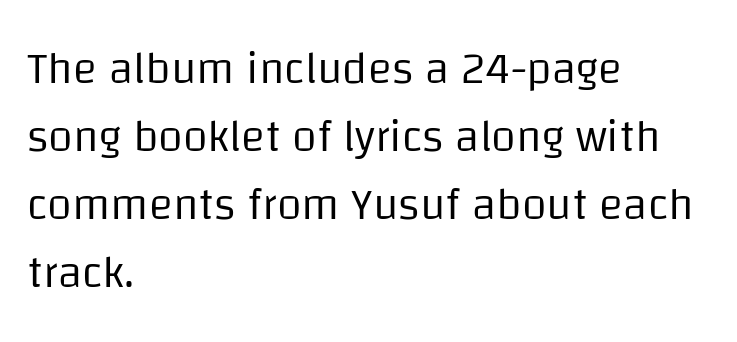
Horizontal alignment here is leftward, the default for most running prose. The lines sit at an ordinary, default distance from one another. The axis of the letterforms is exactly vertical. The words here are not underlined.
